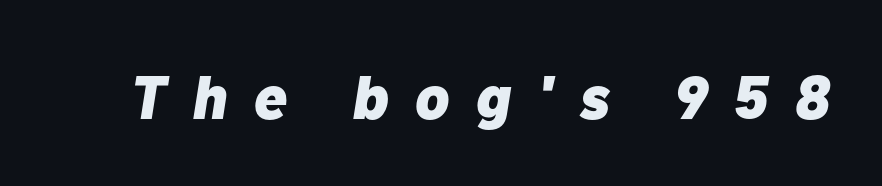
The image shows 61 px heavy type, italic (leaning right); set unusually wide letter spacing (+0.44 em), not underlined; low stroke contrast and a medium x-height.
